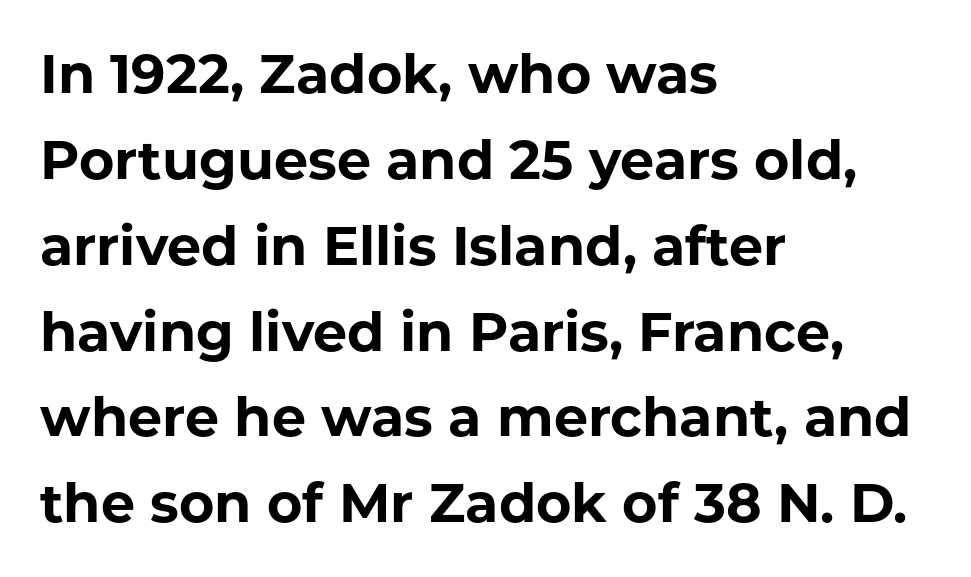
Q: Is the text bold? A: Yes.
Q: Is the text italic (slanted)? A: No, it is upright.
Q: Is the typeface a serif or a sans-serif typeface? A: Sans-serif.
Q: Is the text underlined? A: No.
Q: How is the paragraph aligned? A: Left-aligned.
Q: Is the spacing between letters normal or unusually wide? A: Normal.
Q: Is the spacing between lines tight, normal or loose? A: Normal.
Q: Width (condensed, normal, or wide)? A: Normal.
Q: Stroke contrast? A: Low.
Q: x-height? A: Medium.
Q: Monospaced? A: No.
